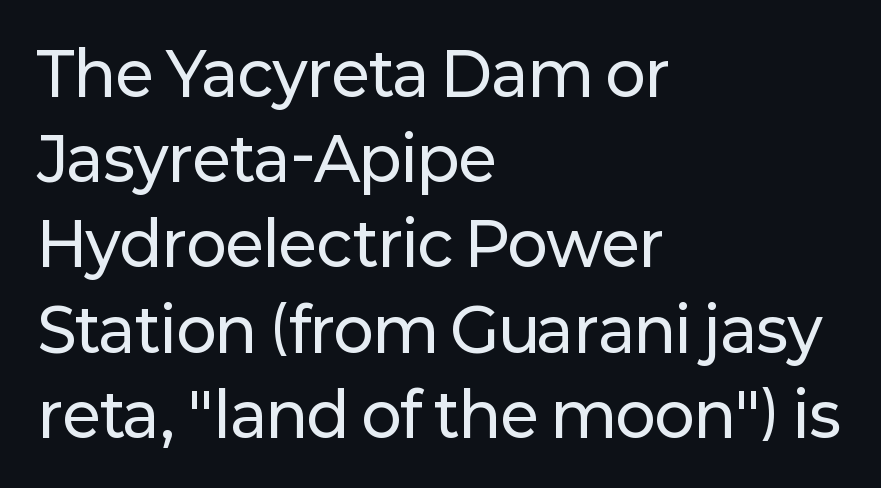
Q: Is the text italic (slanted)? A: No, it is upright.
Q: Is the typeface a serif or a sans-serif typeface? A: Sans-serif.
Q: Is the text underlined? A: No.
Q: How is the paragraph aligned? A: Left-aligned.
Q: Is the spacing between letters normal or unusually wide? A: Normal.
Q: Is the spacing between lines tight, normal or loose? A: Normal.
Q: Width (condensed, normal, or wide)? A: Normal.
Q: Stroke contrast? A: Low.
Q: x-height? A: Medium.
Q: Monospaced? A: No.
